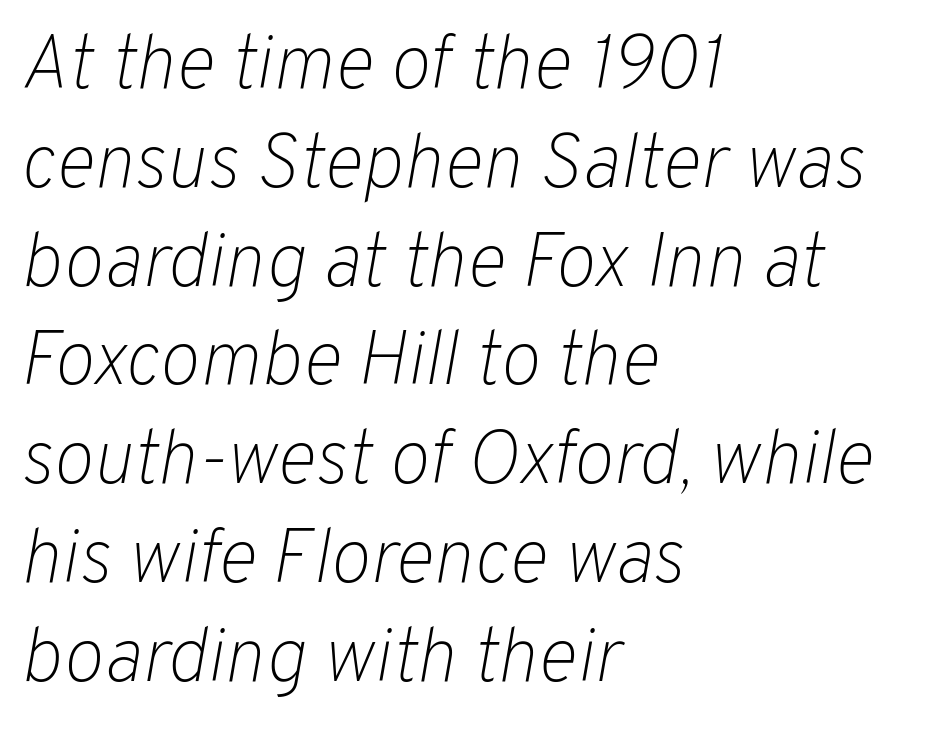
{"italic": "yes", "lean": "right", "slant_degrees": 10, "bold": "no", "weight": "light", "width": "normal", "stroke_contrast": "low", "x_height": "medium", "monospaced": "no", "underline": "no", "align": "left", "line_spacing": "normal", "line_spacing_ratio": 1.3, "letter_spacing": "normal", "letter_spacing_em": 0.0, "glyph_px": 76}
